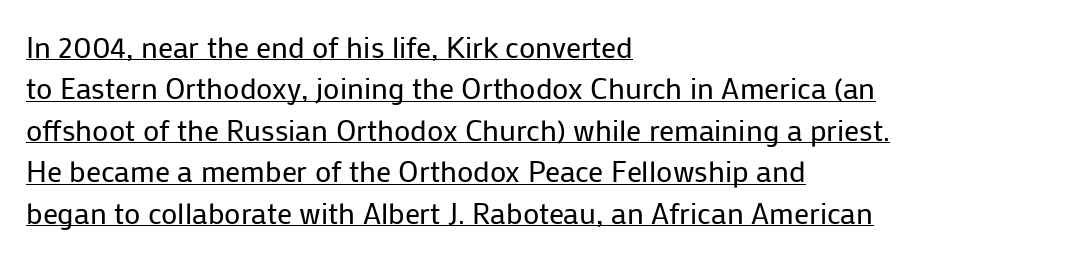
{"serif": "no", "italic": "no", "bold": "no", "weight": "regular", "width": "normal", "stroke_contrast": "low", "x_height": "medium", "monospaced": "no", "underline": "yes", "align": "left", "line_spacing": "normal", "line_spacing_ratio": 1.38, "letter_spacing": "normal", "letter_spacing_em": 0.0, "glyph_px": 30}
